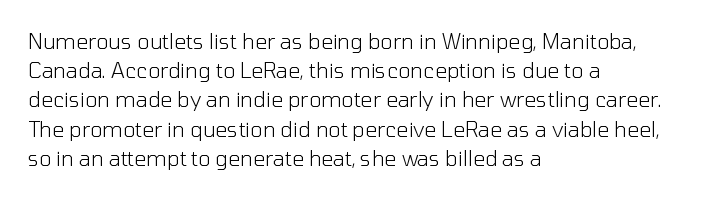
The image shows 21 px text type, upright; set left-aligned, normal line spacing (1.39x), normal letter spacing, not underlined.
